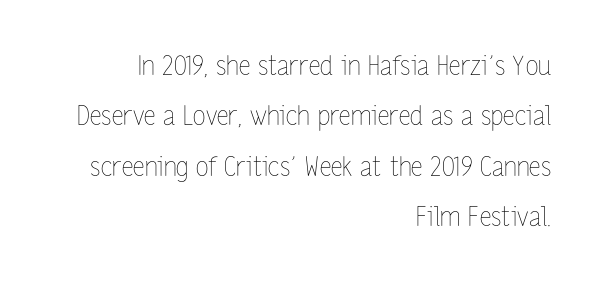
The characters are drawn with everyday or finer stroke widths. How are the letters spaced? Ordinarily, with no added tracking. The typography opts for an upright posture over an oblique one. The rendering uses a large line-height, opening up the rows. All the whitespace from short lines collects on the left.
